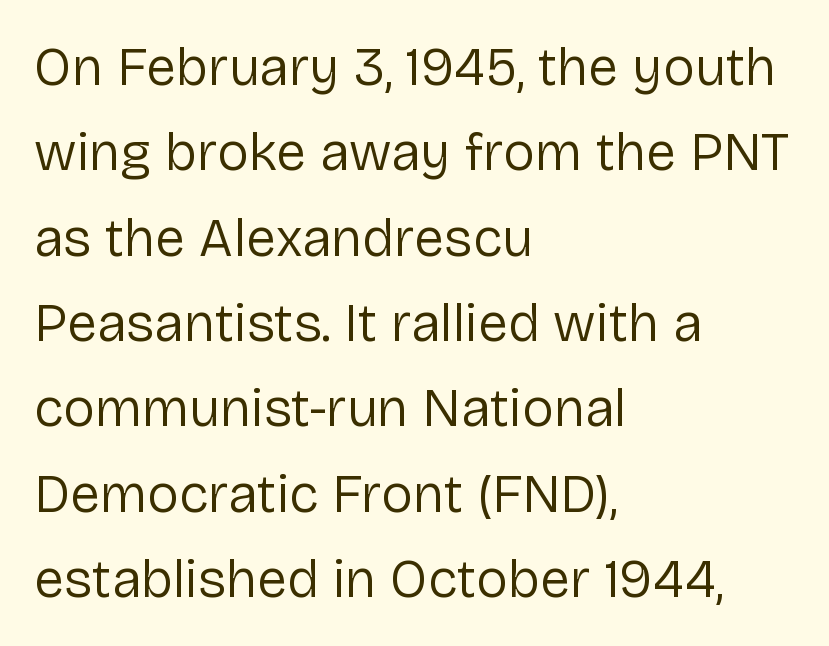
Q: Is the text bold? A: No.
Q: Is the text italic (slanted)? A: No, it is upright.
Q: Is the typeface a serif or a sans-serif typeface? A: Sans-serif.
Q: Is the text underlined? A: No.
Q: How is the paragraph aligned? A: Left-aligned.
Q: Is the spacing between letters normal or unusually wide? A: Normal.
Q: Is the spacing between lines tight, normal or loose? A: Normal.
Q: Width (condensed, normal, or wide)? A: Normal.
Q: Stroke contrast? A: Low.
Q: x-height? A: Medium.
Q: Monospaced? A: No.
